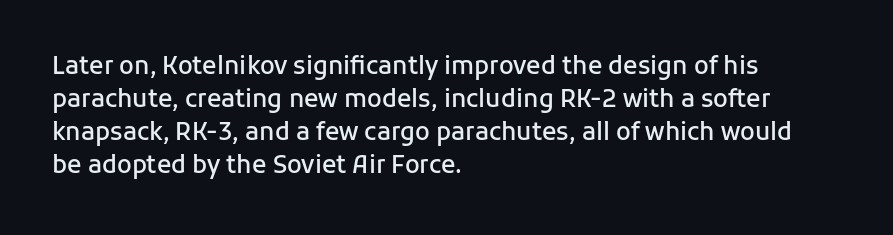
Leading: standard. The passage shown is semibold, sitting just below true bold. Descenders are the only things crossing below the line. Inter-character spacing is left at the font's built-in metrics. Notice how the stems are strictly vertical — no italics here.
